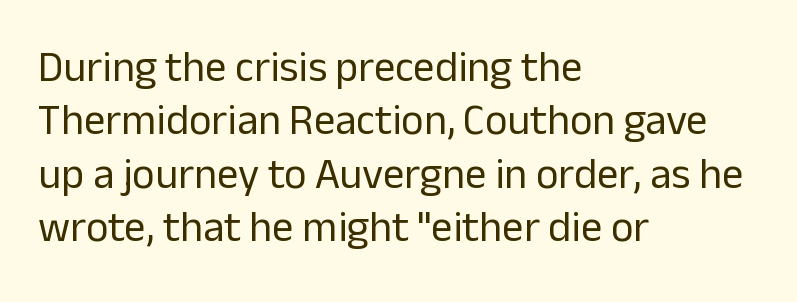
The image shows 43 px regular-weight sans-serif type, upright; set left-aligned, line spacing 1.24x, normal letter spacing, not underlined; low stroke contrast and a medium x-height.
